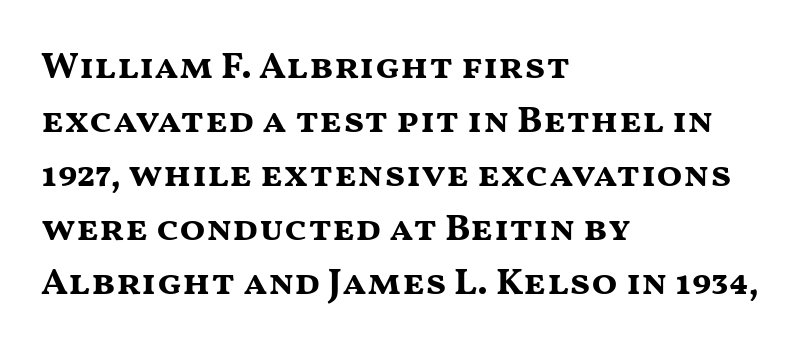
{"serif": "no", "italic": "no", "bold": "yes", "weight": "bold", "width": "wide", "stroke_contrast": "medium", "x_height": "medium", "monospaced": "no", "underline": "no", "align": "left", "line_spacing": "normal", "line_spacing_ratio": 1.42, "letter_spacing": "normal", "letter_spacing_em": 0.0, "glyph_px": 38}
